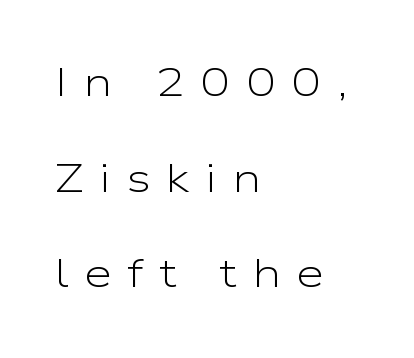
The image shows 40 px light, wide sans-serif type, upright; set left-aligned, loose line spacing (2.39x), unusually wide letter spacing (+0.39 em), not underlined; low stroke contrast and a medium x-height.
